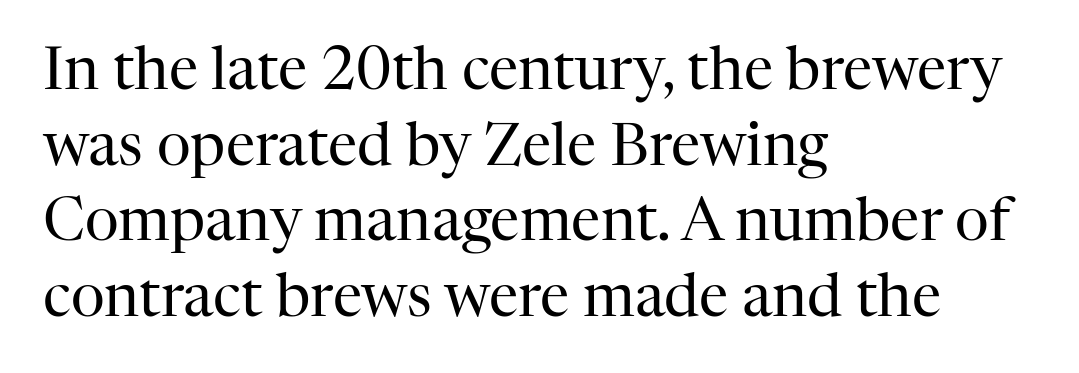
The image shows 59 px regular-weight serif type, upright; set left-aligned, normal line spacing (1.28x), normal letter spacing, not underlined; high stroke contrast and a medium x-height.
